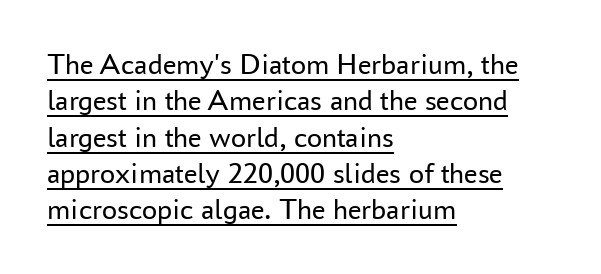
{"serif": "no", "italic": "no", "bold": "no", "weight": "regular", "width": "normal", "stroke_contrast": "low", "x_height": "medium", "monospaced": "no", "underline": "yes", "align": "left", "line_spacing_ratio": 1.21, "letter_spacing": "normal", "letter_spacing_em": 0.0, "glyph_px": 30}
